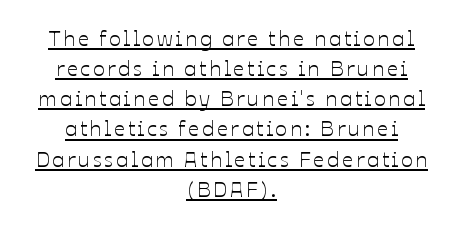
The image shows 22 px text type, upright; set centered, normal line spacing (1.37x), underlined.
